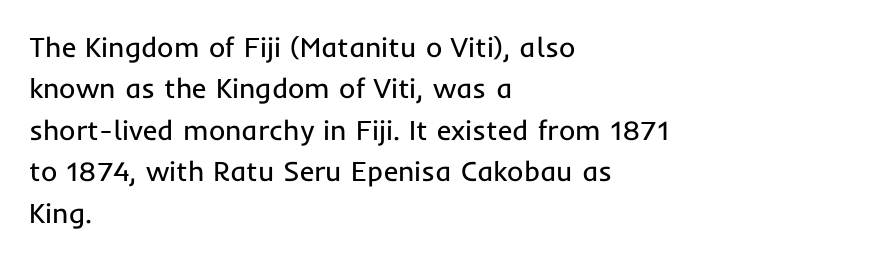
{"serif": "no", "italic": "no", "bold": "no", "weight": "regular", "width": "normal", "stroke_contrast": "low", "x_height": "medium", "monospaced": "no", "underline": "no", "align": "left", "line_spacing": "normal", "line_spacing_ratio": 1.48, "letter_spacing": "normal", "letter_spacing_em": 0.0, "glyph_px": 28}
